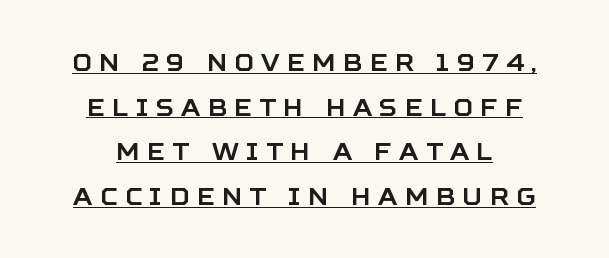
{"italic": "no", "underline": "yes", "align": "center", "line_spacing_ratio": 1.86, "letter_spacing": "wide", "letter_spacing_em": 0.31, "glyph_px": 24}
